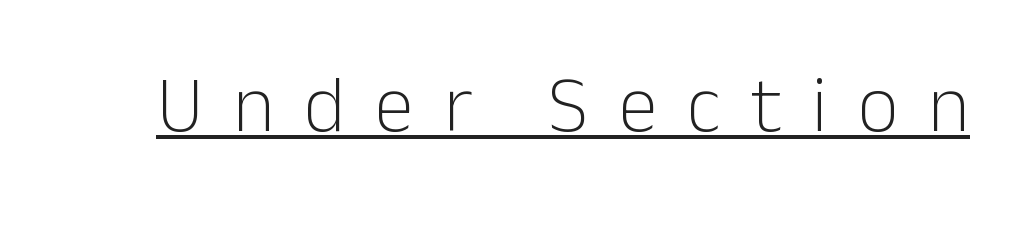
{"serif": "no", "italic": "no", "bold": "no", "weight": "light", "width": "normal", "stroke_contrast": "low", "x_height": "medium", "monospaced": "no", "underline": "yes", "letter_spacing": "wide", "letter_spacing_em": 0.37, "glyph_px": 80}
